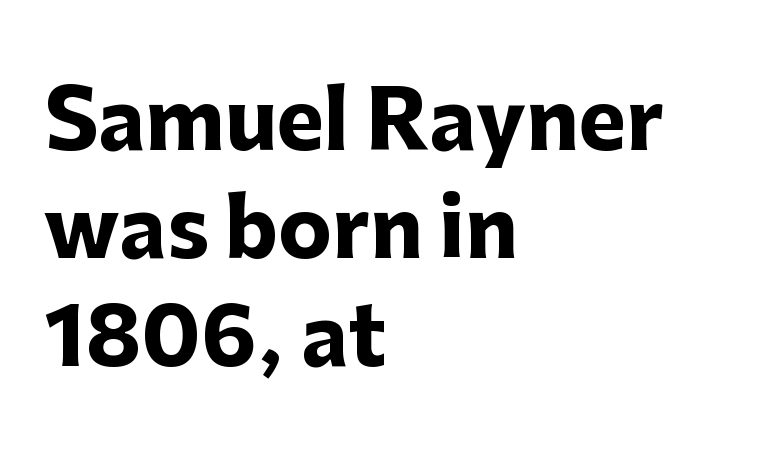
{"serif": "no", "italic": "no", "bold": "yes", "weight": "heavy", "width": "normal", "stroke_contrast": "low", "x_height": "medium", "monospaced": "no", "underline": "no", "align": "left", "line_spacing": "normal", "line_spacing_ratio": 1.35, "letter_spacing": "normal", "letter_spacing_em": 0.0, "glyph_px": 80}
